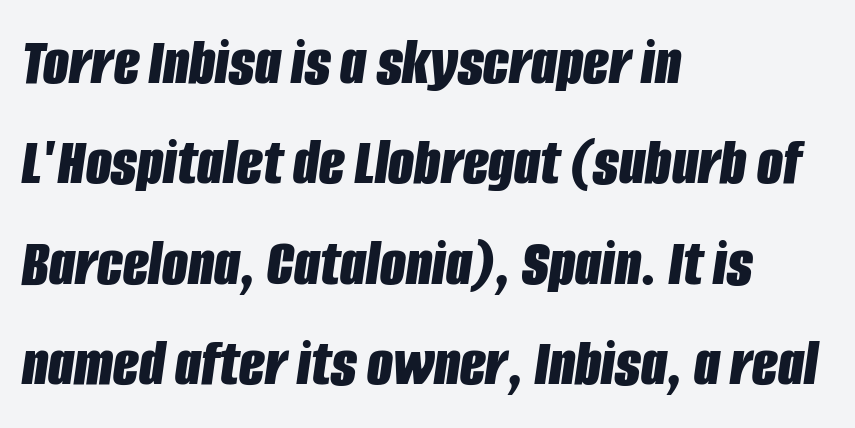
The image shows 67 px bold, condensed type, italic (leaning right); set left-aligned, normal line spacing (1.5x), normal letter spacing, not underlined; low stroke contrast and a large x-height.
